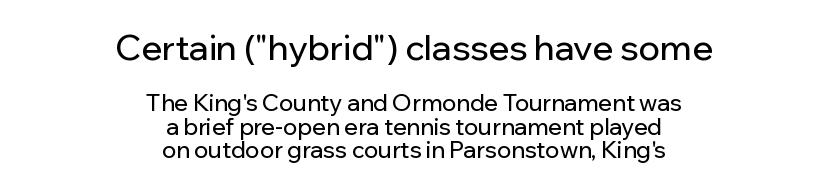
Look at the tracking — it's just the regular setting, nothing added. Type without underlining. Each letter keeps its own natural width here, so spacing adapts to shape. Type style note: lacks serifs. These lines are centered, leaving both edges ragged.
